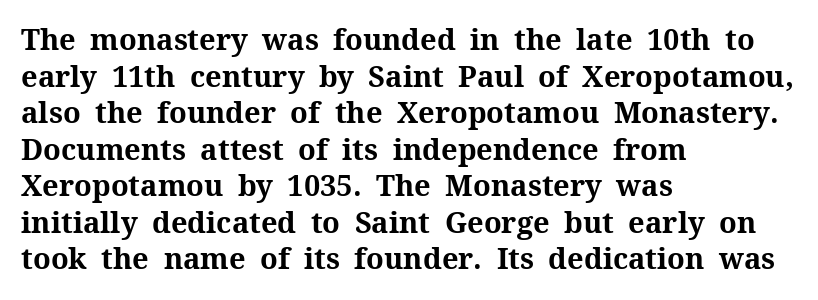
{"serif": "yes", "italic": "no", "bold": "yes", "weight": "bold", "width": "normal", "stroke_contrast": "medium", "x_height": "medium", "monospaced": "no", "underline": "no", "align": "left", "line_spacing": "normal", "line_spacing_ratio": 1.26, "letter_spacing": "normal", "letter_spacing_em": 0.0, "glyph_px": 29}
